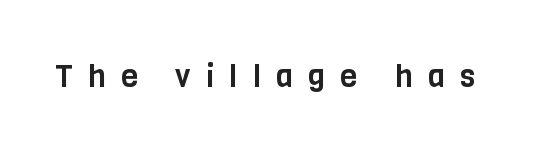
The image shows 31 px condensed sans-serif type, upright; set unusually wide letter spacing (+0.49 em), not underlined; low stroke contrast and a large x-height.
